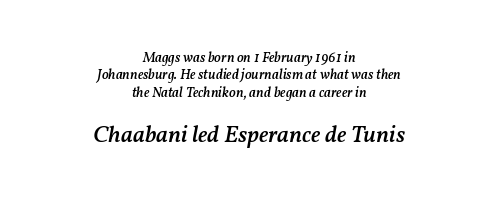
The glyphs have the mass of a demibold cut, below bold. Type size steps up from the first block to the second. Just letters on the line, the space beneath them empty. The gaps between neighbouring characters are ordinary and unremarkable. Horizontally, the lines are justified to the midpoint only. Characters are canted at an angle relative to the baseline's perpendicular.
